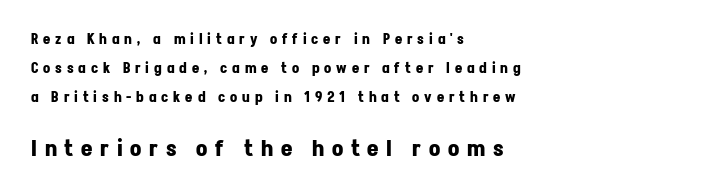
Here the glyphs are tracked loosely, breaking word shapes into spaced letters. Look at the glyph heights: the lower group is clearly the bigger setting. Does the leading feel generous? Absolutely, it's lavish. On the weight axis this lands at bold, roughly 700. The font's upright variant was chosen for this text.
